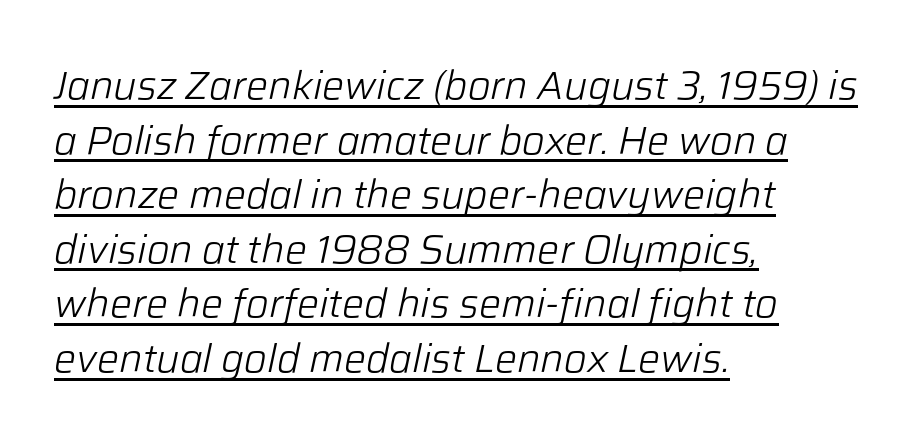
The letters look calm and open, with moderate or lighter stems. The setting favours the left margin, as ordinary paragraphs usually do. A typesetter would mark this as italic. This sample has the flowing, uneven cadence of proportional lettering.
